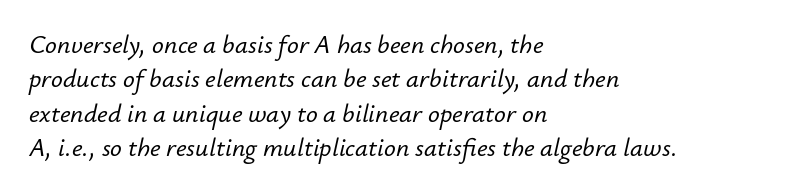
The image shows 26 px text type, italic (leaning right); set left-aligned, normal line spacing (1.32x), normal letter spacing, not underlined.
